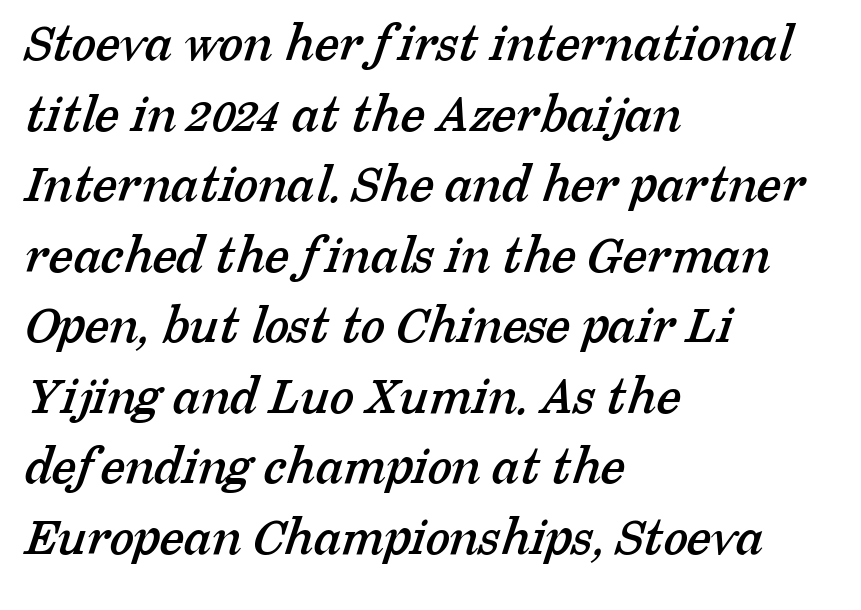
Q: Is the typeface a serif or a sans-serif typeface? A: Serif.
Q: Is the text underlined? A: No.
Q: How is the paragraph aligned? A: Left-aligned.
Q: Is the spacing between letters normal or unusually wide? A: Normal.
Q: Is the spacing between lines tight, normal or loose? A: Normal.
Q: Width (condensed, normal, or wide)? A: Normal.
Q: Stroke contrast? A: Low.
Q: x-height? A: Medium.
Q: Monospaced? A: No.
